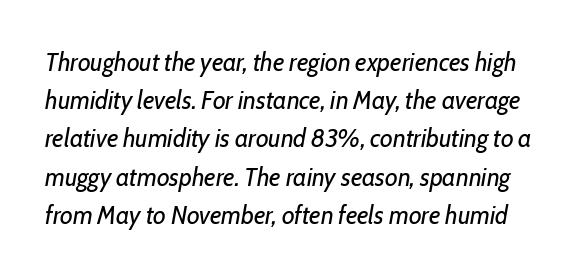
{"italic": "yes", "lean": "right", "slant_degrees": 10, "bold": "no", "underline": "no", "line_spacing": "normal", "line_spacing_ratio": 1.47, "letter_spacing": "normal", "letter_spacing_em": 0.0, "glyph_px": 26}
